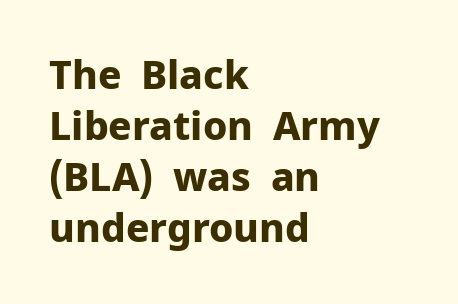
Which margin do the lines hug? The left one — the right edge is uneven. Varying glyph widths throughout — classic text-font behaviour. The specimen omits any rule beneath the text block's lines. Notice how descenders clear the ascenders below comfortably — that's standard leading.
